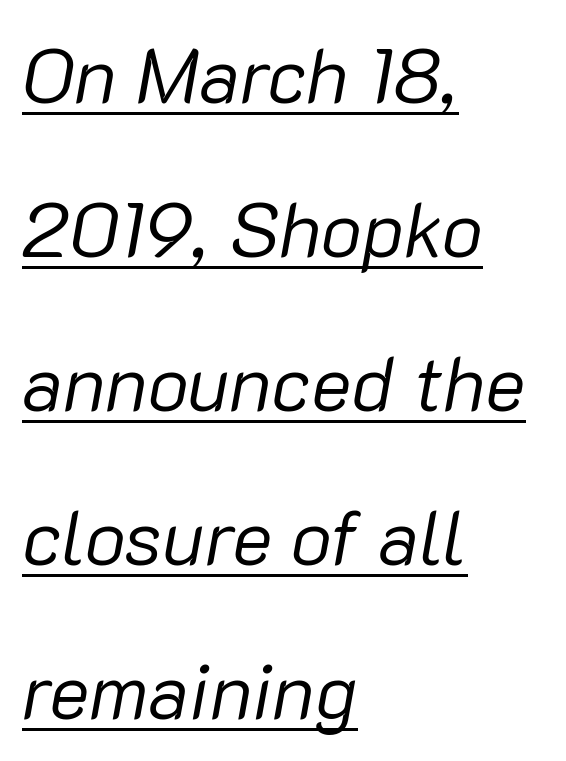
{"italic": "yes", "lean": "right", "slant_degrees": 10, "bold": "no", "weight": "regular", "width": "normal", "stroke_contrast": "low", "x_height": "medium", "monospaced": "no", "underline": "yes", "align": "left", "line_spacing": "loose", "line_spacing_ratio": 2.0, "letter_spacing": "normal", "letter_spacing_em": 0.0, "glyph_px": 77}
